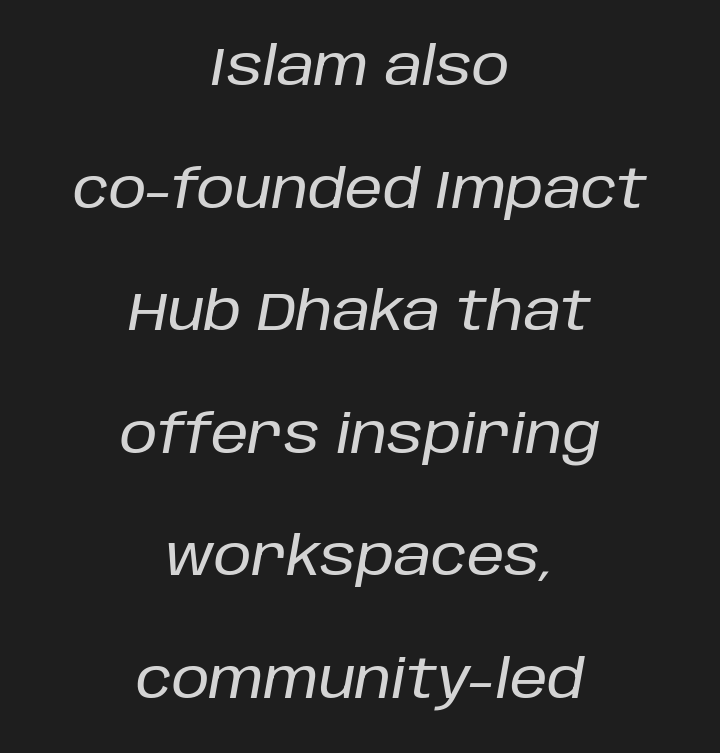
Q: Is the text italic (slanted)? A: Yes, it leans right by about 10 degrees.
Q: Is the text underlined? A: No.
Q: How is the paragraph aligned? A: Centered.
Q: Is the spacing between letters normal or unusually wide? A: Normal.
Q: Is the spacing between lines tight, normal or loose? A: Loose.
Q: Width (condensed, normal, or wide)? A: Normal.
Q: Stroke contrast? A: Low.
Q: x-height? A: Large.
Q: Monospaced? A: No.
